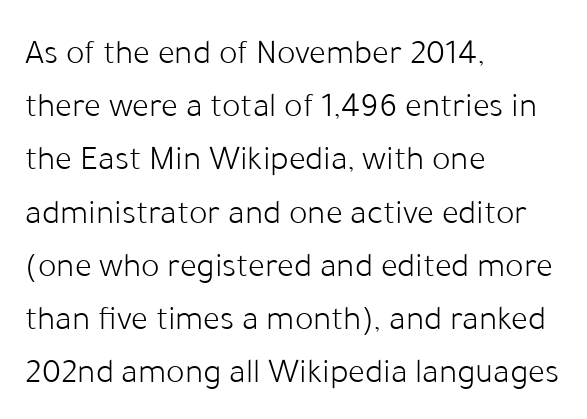
Q: Is the text bold? A: No.
Q: Is the text italic (slanted)? A: No, it is upright.
Q: Is the typeface a serif or a sans-serif typeface? A: Sans-serif.
Q: Is the text underlined? A: No.
Q: How is the paragraph aligned? A: Left-aligned.
Q: Is the spacing between letters normal or unusually wide? A: Normal.
Q: Is the spacing between lines tight, normal or loose? A: Normal.
Q: Width (condensed, normal, or wide)? A: Normal.
Q: Stroke contrast? A: Low.
Q: x-height? A: Medium.
Q: Monospaced? A: No.
